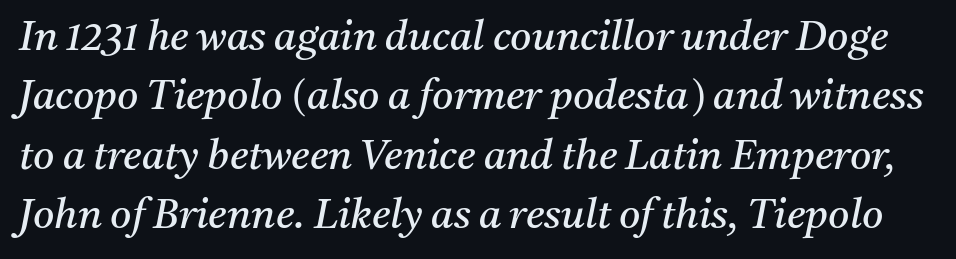
{"serif": "yes", "italic": "yes", "lean": "right", "slant_degrees": 11, "bold": "no", "weight": "regular", "width": "normal", "stroke_contrast": "medium", "x_height": "medium", "monospaced": "no", "underline": "no", "line_spacing": "normal", "line_spacing_ratio": 1.45, "letter_spacing": "normal", "letter_spacing_em": 0.0, "glyph_px": 41}
